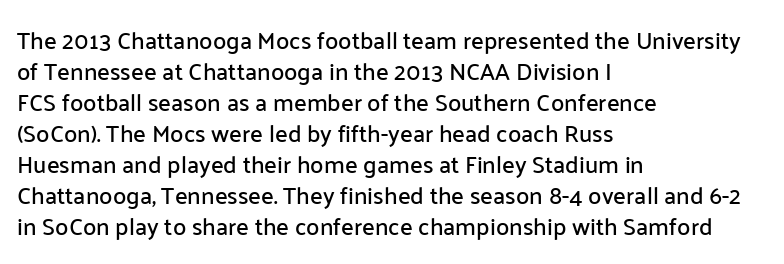
Q: Is the text italic (slanted)? A: No, it is upright.
Q: Is the text underlined? A: No.
Q: How is the paragraph aligned? A: Left-aligned.
Q: Is the spacing between letters normal or unusually wide? A: Normal.
Q: Is the spacing between lines tight, normal or loose? A: Normal.
